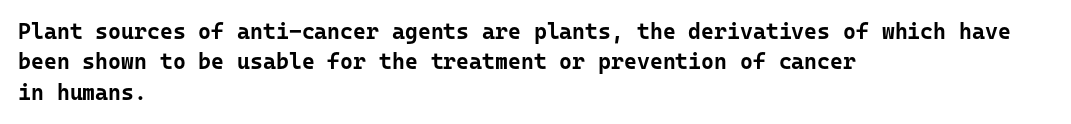
The image shows 22 px bold type, upright; set left-aligned, normal line spacing (1.38x), normal letter spacing, not underlined.
